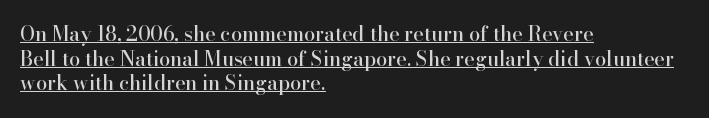
Q: Is the text italic (slanted)? A: No, it is upright.
Q: Is the text underlined? A: Yes.
Q: How is the paragraph aligned? A: Left-aligned.
Q: Is the spacing between letters normal or unusually wide? A: Normal.
